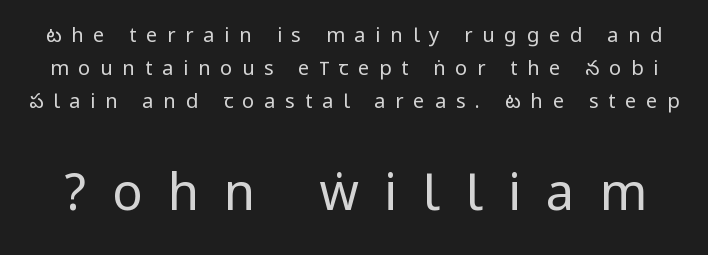
{"serif": "no", "italic": "no", "bold": "no", "weight": "regular", "width": "condensed", "stroke_contrast": "low", "underline": "no", "line_spacing": "normal", "line_spacing_ratio": 1.66, "letter_spacing": "wide", "letter_spacing_em": 0.49, "larger_block": "second", "size_ratio": 2.55, "glyph_px": 51}
